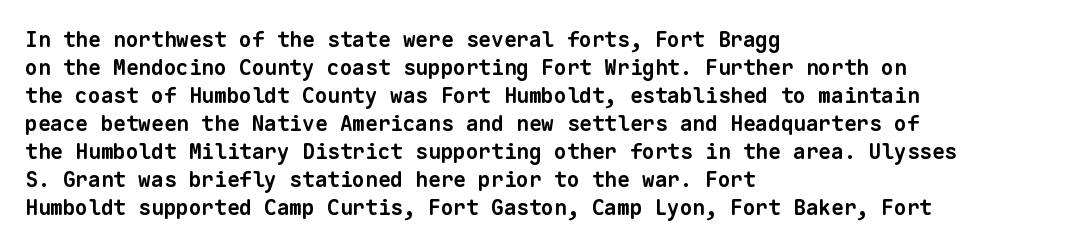
The image shows 21 px bold type; set left-aligned, normal line spacing (1.33x), normal letter spacing, not underlined.
